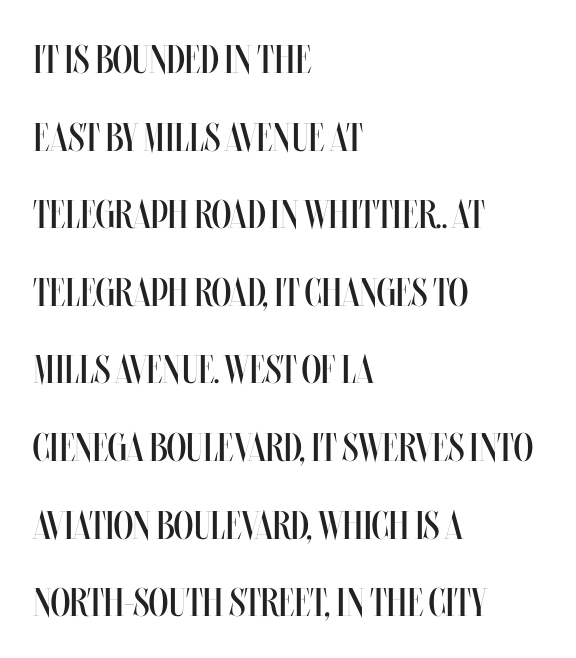
Compared with a typical body face, this is equally light or lighter still. Designer's note — italics off, roman on. Does the leading feel generous? Absolutely, it's lavish. Do the characters align in a grid? No, the font is proportional. The string is rendered with underlining switched off. Compared with typical body copy, the letter spacing here is the same.
